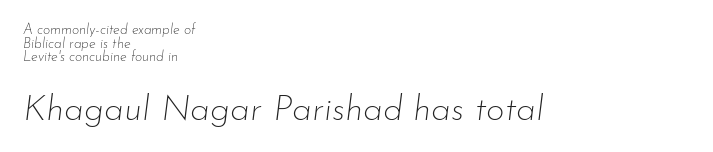
The face looks like a standard text weight, possibly lighter. Which of the two is more prominent by size? The second, at the bottom. The vertical gap from one line to the next is small. Teacher's note: observe the even left margin — that is flush-left alignment.
